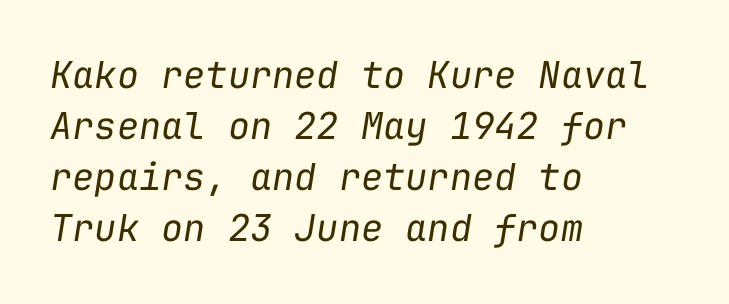
The whole block is typeset with a tilt. The space directly below the letters is spotless. The font sits on the lighter half of the weight spectrum, regular included. The block of text has a typical density, with ordinary space between rows. The passage shown is typed in a monospace face where columns stay perfectly aligned.
